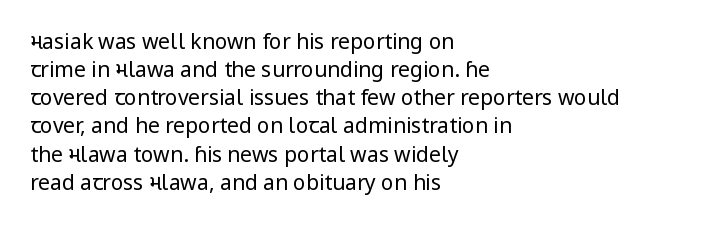
Visually the block forms a straight wall on the left and a jagged coastline on the right. Style check: upright. Bold? No — there's no thickening of the strokes. Notice how descenders clear the ascenders below comfortably — that's standard leading. Each word holds together tightly as a unit, with standard inter-letter gaps.
